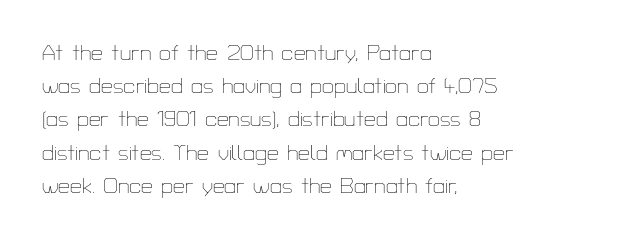
{"italic": "no", "bold": "no", "underline": "no", "align": "left", "line_spacing": "normal", "line_spacing_ratio": 1.58, "letter_spacing": "normal", "letter_spacing_em": 0.0, "glyph_px": 21}
